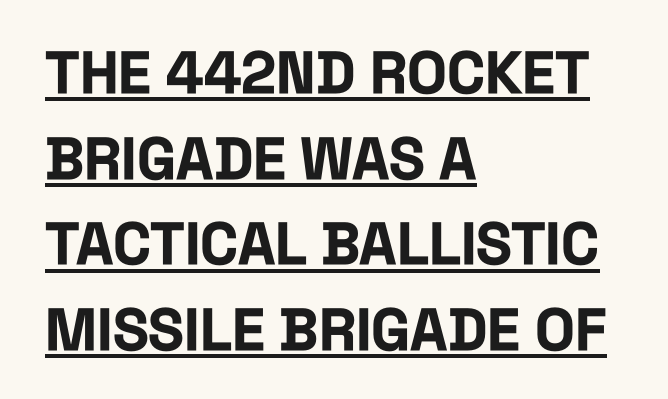
The image shows 59 px bold, condensed sans-serif type, upright; set left-aligned, normal line spacing (1.45x), normal letter spacing, underlined; low stroke contrast and a large x-height.
